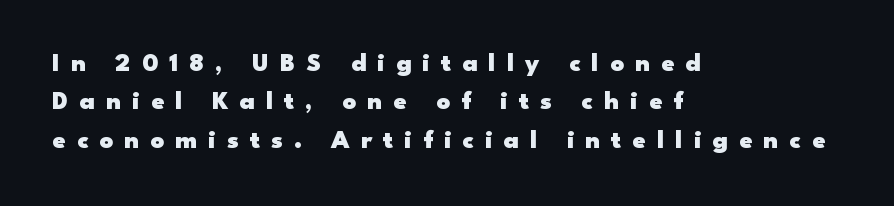
{"italic": "no", "bold": "yes", "underline": "no", "align": "left", "line_spacing": "normal", "line_spacing_ratio": 1.48, "letter_spacing": "wide", "letter_spacing_em": 0.43, "glyph_px": 26}
